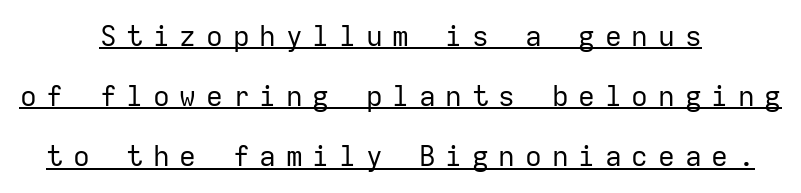
{"serif": "no", "italic": "no", "bold": "no", "weight": "regular", "width": "normal", "stroke_contrast": "low", "x_height": "medium", "monospaced": "yes", "underline": "yes", "align": "center", "line_spacing": "loose", "line_spacing_ratio": 2.15, "letter_spacing": "wide", "letter_spacing_em": 0.35, "glyph_px": 28}
